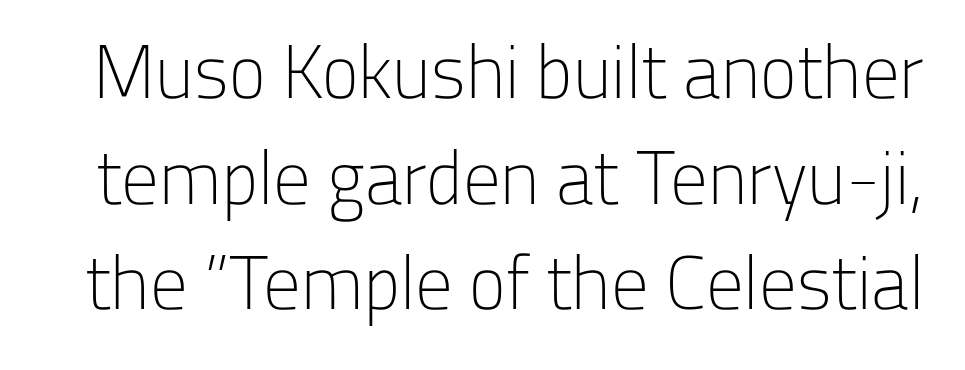
Clear beneath every line of the passage. No extra ink here — the face is not bold. Each letter's strokes conclude bluntly, with no projecting serifs. Compared with typical body copy, the letter spacing here is the same. Every character sits straight up, as roman type does. A normal amount of white space separates one row of letters from the next.
